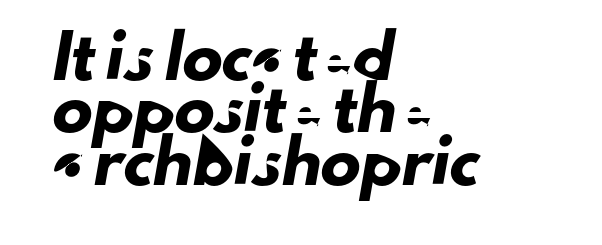
{"serif": "no", "width": "normal", "stroke_contrast": "low", "x_height": "small", "monospaced": "no", "underline": "no", "align": "left", "line_spacing": "normal", "line_spacing_ratio": 1.31, "letter_spacing": "normal", "letter_spacing_em": 0.0, "glyph_px": 40}
